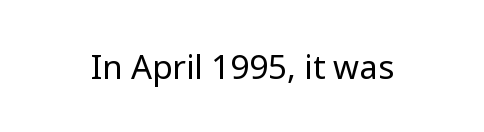
Q: Is the text bold? A: No.
Q: Is the text italic (slanted)? A: No, it is upright.
Q: Is the typeface a serif or a sans-serif typeface? A: Sans-serif.
Q: Is the text underlined? A: No.
Q: Is the spacing between letters normal or unusually wide? A: Normal.
Q: Width (condensed, normal, or wide)? A: Normal.
Q: Stroke contrast? A: Low.
Q: x-height? A: Medium.
Q: Monospaced? A: No.
